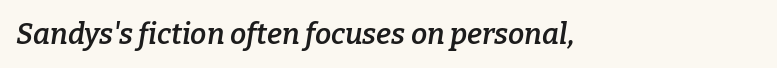
{"serif": "yes", "italic": "yes", "lean": "right", "slant_degrees": 9, "bold": "semi", "weight": "semibold", "width": "normal", "stroke_contrast": "low", "x_height": "medium", "monospaced": "no", "underline": "no", "align": "left", "letter_spacing": "normal", "letter_spacing_em": 0.0, "glyph_px": 29}
